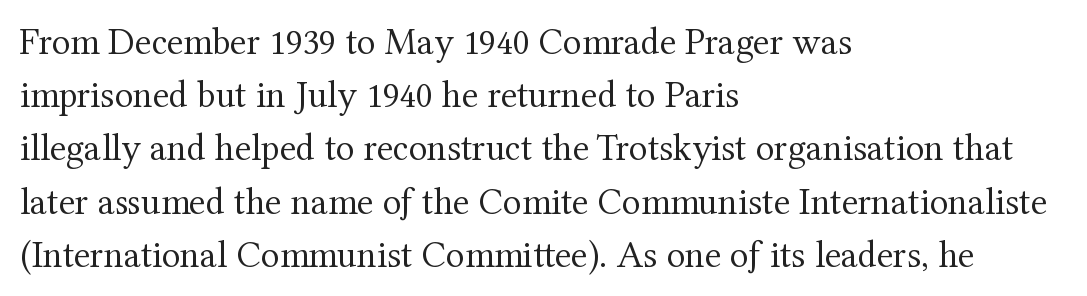
The image shows 38 px regular-weight serif type, upright; set left-aligned, normal line spacing (1.4x), normal letter spacing, not underlined; medium stroke contrast and a medium x-height.
